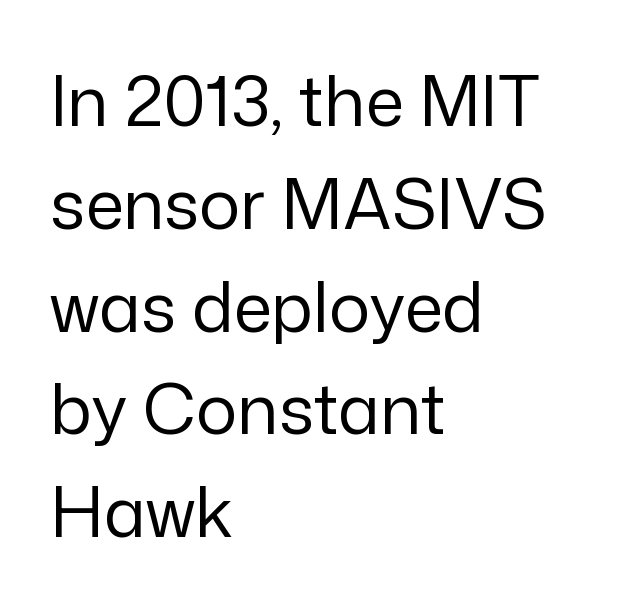
The image shows 69 px regular-weight sans-serif type, upright; set left-aligned, normal line spacing (1.49x), normal letter spacing, not underlined; low stroke contrast and a medium x-height.
